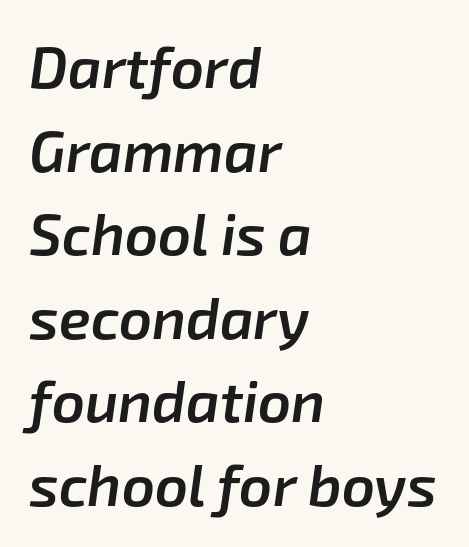
{"italic": "yes", "lean": "right", "slant_degrees": 8, "bold": "semi", "weight": "semibold", "width": "normal", "stroke_contrast": "low", "x_height": "medium", "monospaced": "no", "underline": "no", "align": "left", "line_spacing": "normal", "line_spacing_ratio": 1.44, "letter_spacing": "normal", "letter_spacing_em": 0.0, "glyph_px": 58}
